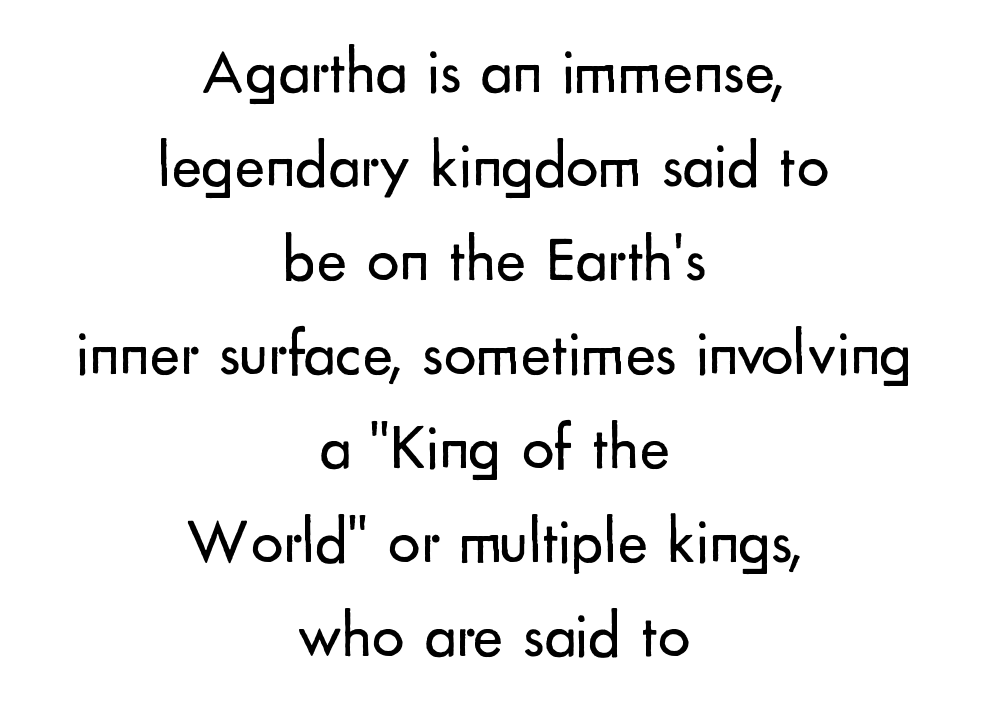
The image shows 64 px regular-weight sans-serif type, upright; set centered, normal line spacing (1.47x), normal letter spacing, not underlined; low stroke contrast and a small x-height.
